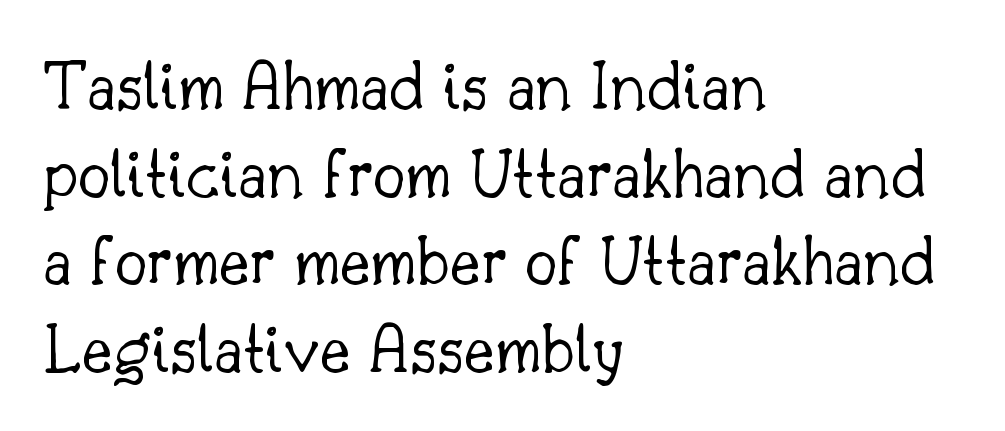
The image shows 73 px light type, upright; set left-aligned, line spacing 1.2x, normal letter spacing, not underlined; low stroke contrast and a small x-height.
